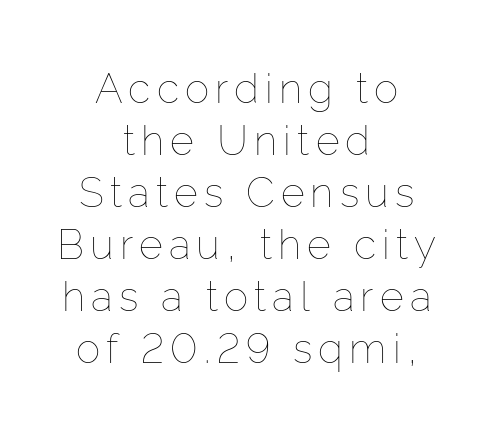
The image shows 41 px thin type, upright; set centered, normal line spacing (1.27x), not underlined; low stroke contrast and a medium x-height.
